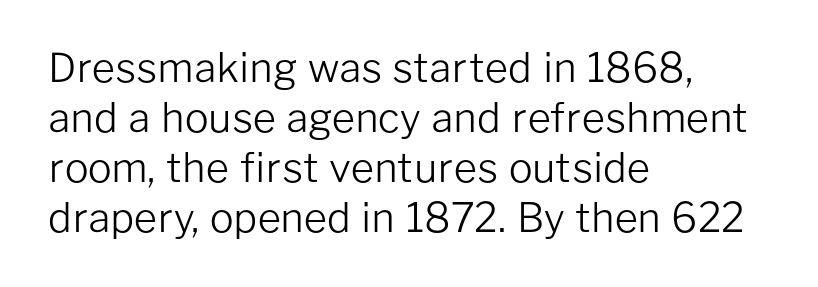
The image shows 40 px light sans-serif type, upright; set left-aligned, normal line spacing (1.25x), normal letter spacing, not underlined; low stroke contrast and a medium x-height.
